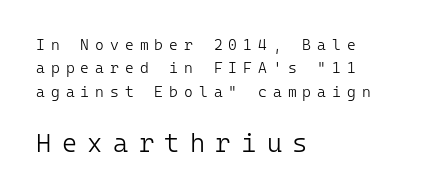
Q: Is the text bold? A: No.
Q: Is the text italic (slanted)? A: No, it is upright.
Q: Is the text underlined? A: No.
Q: How is the paragraph aligned? A: Left-aligned.
Q: Is the spacing between letters normal or unusually wide? A: Unusually wide.
Q: Is the spacing between lines tight, normal or loose? A: Normal.
Q: Which block of text is set in a larger size, the first (top) or the second (bottom)? A: The second (bottom) one.
